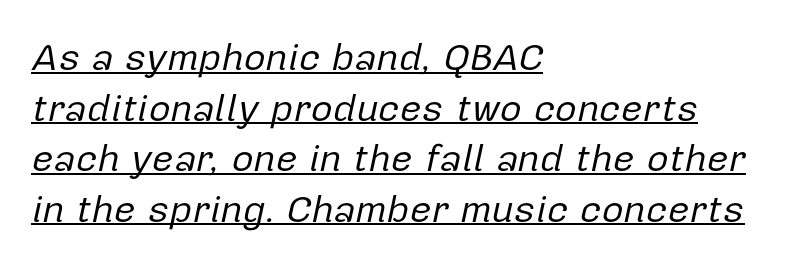
Inter-character spacing is left at the font's built-in metrics. The leading is moderate, giving the passage an even texture. The passage shown is typed in a proportional face where columns would drift. The text block is weighted toward the left margin, trailing off unevenly rightward.
